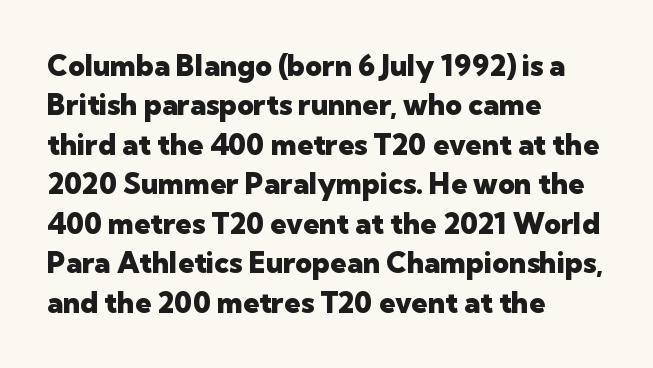
{"serif": "no", "italic": "no", "bold": "yes", "weight": "heavy", "width": "normal", "stroke_contrast": "low", "x_height": "medium", "monospaced": "no", "underline": "no", "align": "left", "line_spacing": "normal", "line_spacing_ratio": 1.36, "letter_spacing": "normal", "letter_spacing_em": 0.0, "glyph_px": 29}
